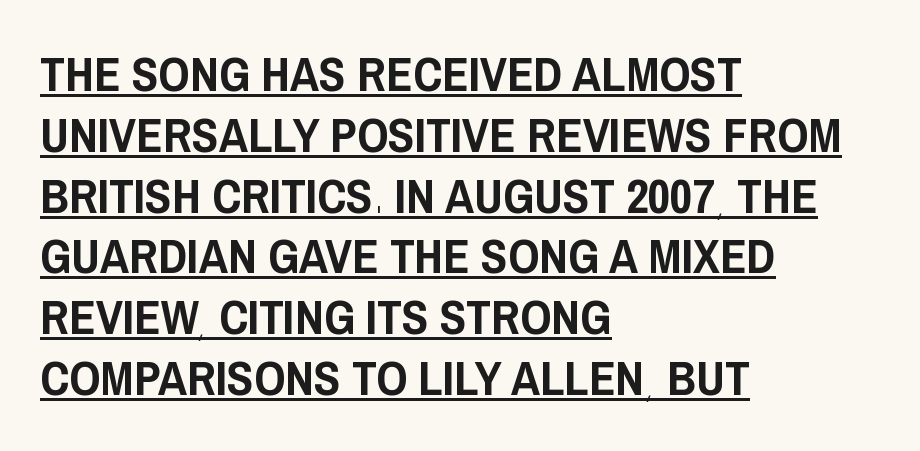
Q: Is the text italic (slanted)? A: No, it is upright.
Q: Is the typeface a serif or a sans-serif typeface? A: Sans-serif.
Q: Is the text underlined? A: Yes.
Q: How is the paragraph aligned? A: Left-aligned.
Q: Is the spacing between letters normal or unusually wide? A: Normal.
Q: Width (condensed, normal, or wide)? A: Condensed.
Q: Stroke contrast? A: Low.
Q: x-height? A: Large.
Q: Monospaced? A: No.
